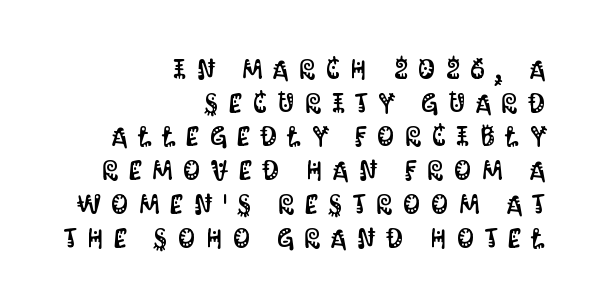
{"italic": "no", "underline": "no", "align": "right", "line_spacing": "normal", "line_spacing_ratio": 1.25, "letter_spacing": "wide", "letter_spacing_em": 0.39, "glyph_px": 27}
